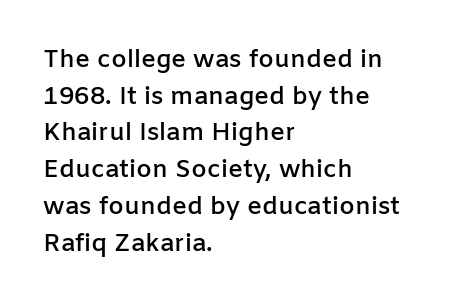
Q: Is the text bold? A: Semi-bold.
Q: Is the text italic (slanted)? A: No, it is upright.
Q: Is the text underlined? A: No.
Q: How is the paragraph aligned? A: Left-aligned.
Q: Is the spacing between letters normal or unusually wide? A: Normal.
Q: Is the spacing between lines tight, normal or loose? A: Normal.
